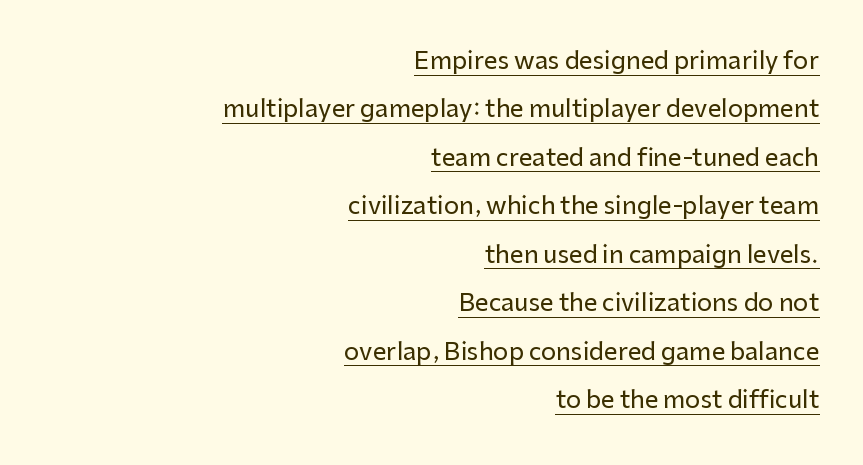
Is the letter spacing exaggerated? No — it looks like the ordinary default. Posture: upright roman. The lettering is marked with a stroke running underneath it. In CSS terms this would be text-align: right. Widely set lines give the paragraph a tall, airy silhouette.
